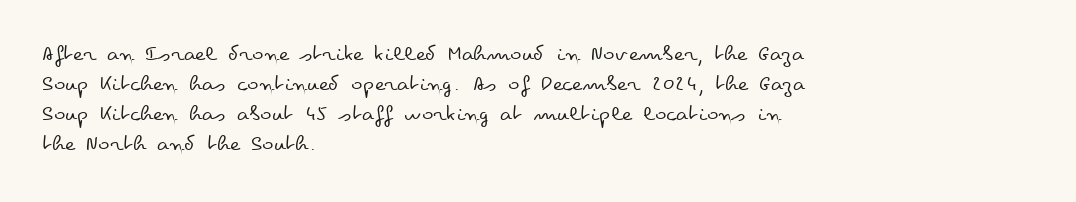
{"italic": "no", "bold": "no", "underline": "no", "align": "left", "line_spacing": "normal", "line_spacing_ratio": 1.25, "letter_spacing": "normal", "letter_spacing_em": 0.0, "glyph_px": 24}
